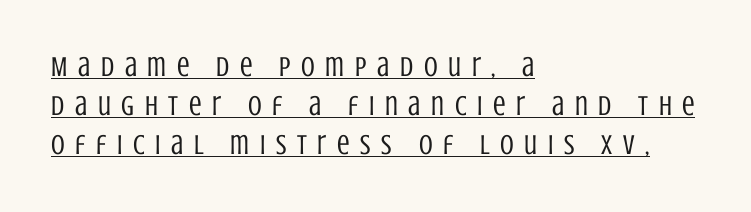
Q: Is the text bold? A: No.
Q: Is the text italic (slanted)? A: No, it is upright.
Q: Is the typeface a serif or a sans-serif typeface? A: Sans-serif.
Q: Is the text underlined? A: Yes.
Q: How is the paragraph aligned? A: Left-aligned.
Q: Is the spacing between letters normal or unusually wide? A: Unusually wide.
Q: Is the spacing between lines tight, normal or loose? A: Normal.
Q: Width (condensed, normal, or wide)? A: Condensed.
Q: Stroke contrast? A: Low.
Q: x-height? A: Large.
Q: Monospaced? A: No.
